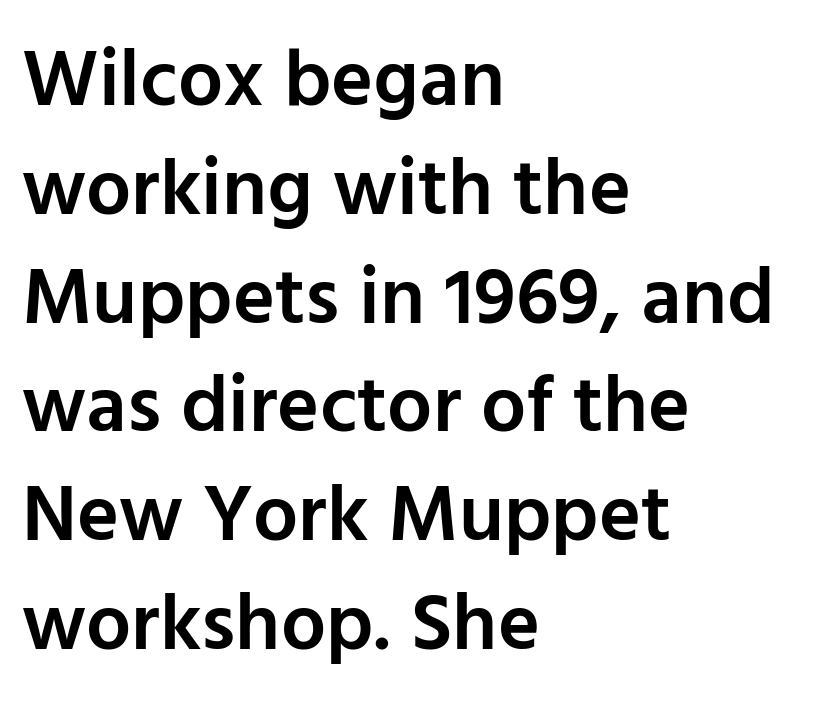
The image shows 80 px semibold sans-serif type, upright; set left-aligned, normal line spacing (1.36x), normal letter spacing, not underlined; low stroke contrast and a medium x-height.
